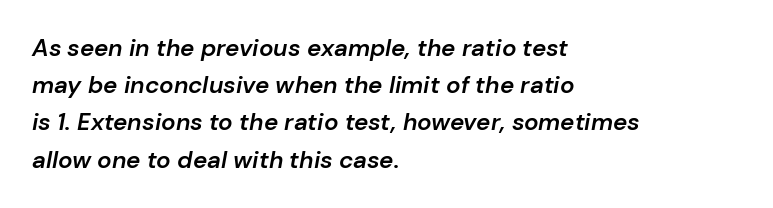
{"italic": "yes", "lean": "right", "slant_degrees": 10, "bold": "semi", "underline": "no", "align": "left", "line_spacing": "normal", "line_spacing_ratio": 1.55, "letter_spacing": "normal", "letter_spacing_em": 0.0, "glyph_px": 24}
